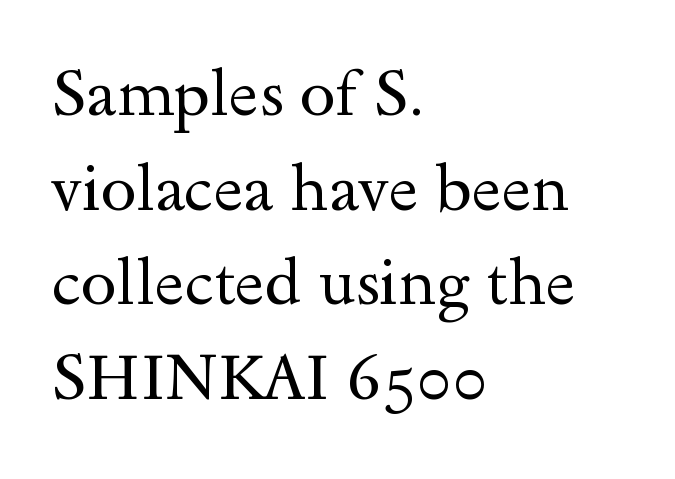
The face used here is proportionally spaced, like ordinary book or web type. Each word holds together tightly as a unit, with standard inter-letter gaps. Bold? No — there's no thickening of the strokes. The lines sit at an ordinary, default distance from one another. If you drew a line through each stem, it would be perfectly vertical.
